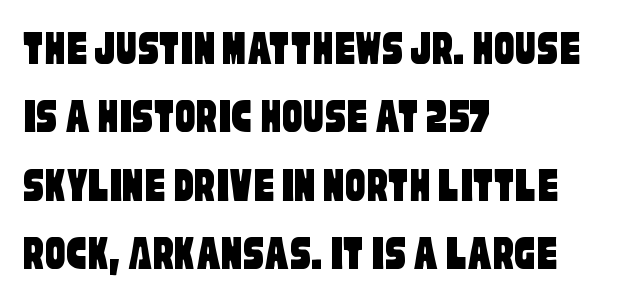
Baseline-to-baseline distance is the conventional proportion of letter height. Compared with typical body copy, the letter spacing here is the same. Has an underline been added? It has not. Type style note: lacks serifs.
